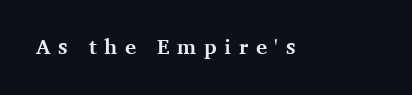
Type without underlining. Do the letters lean? They stand straight. Letter spacing: wide. This is heavy type, rendered in bold.
